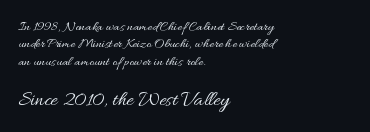
{"bold": "no", "underline": "no", "align": "left", "line_spacing_ratio": 1.24, "letter_spacing": "normal", "letter_spacing_em": 0.0, "larger_block": "second", "size_ratio": 1.5, "glyph_px": 21}
